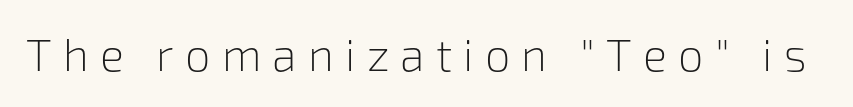
Does the lettering tilt? It doesn't — this is upright. The line texture is sparse and dotted thanks to wide tracking. Type without underlining. Does the type have serifs? No, each stem ends abruptly.
